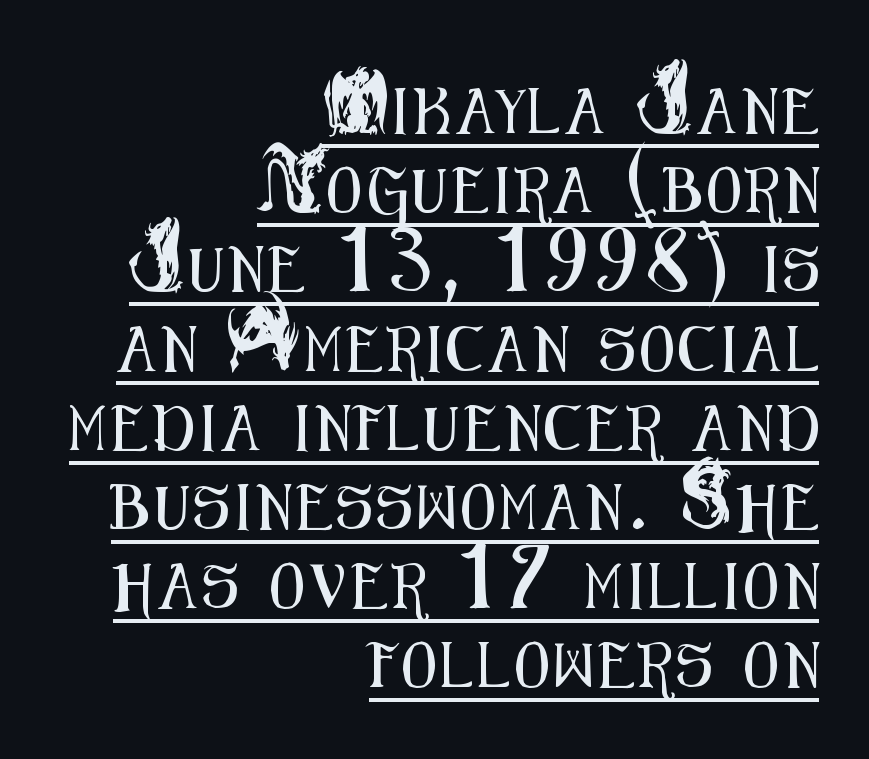
The image shows 45 px condensed sans-serif type, upright; set right-aligned, line spacing 1.76x, underlined; medium stroke contrast and a small x-height.
